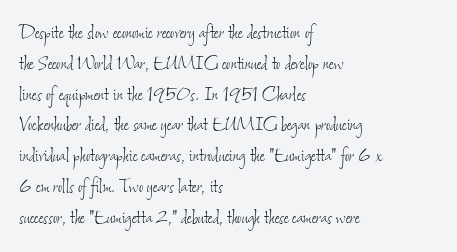
These glyphs show unthickened strokes, regular width or finer. If you measured baseline to baseline, you'd find a middling distance. Glance below the letters and you will spot only blank space. Line starts are locked; line ends wander. Honestly, the letter spacing is just normal — you wouldn't notice it.
